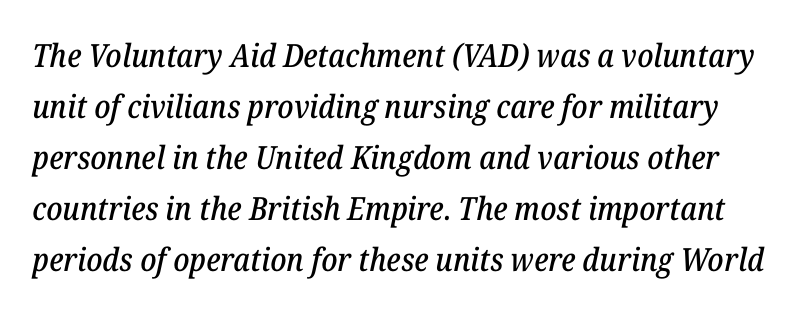
Letters rest on an invisible, unmarked baseline. The letterforms sit shoulder to shoulder at normal distance. The type family on display is of the serif kind. Spacing verdict: proportional, widths tailored to each character. The rows are spaced the way most documents space them. An italicized treatment has been applied to the whole sample.
